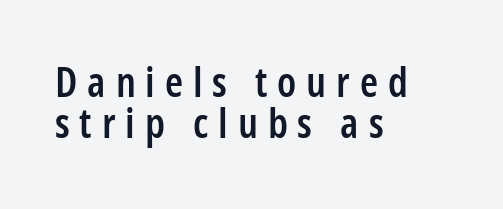
{"serif": "no", "italic": "no", "bold": "semi", "weight": "semibold", "width": "condensed", "stroke_contrast": "low", "x_height": "medium", "monospaced": "no", "underline": "no", "align": "left", "line_spacing": "tight", "line_spacing_ratio": 1.01, "letter_spacing": "wide", "letter_spacing_em": 0.24, "glyph_px": 41}
